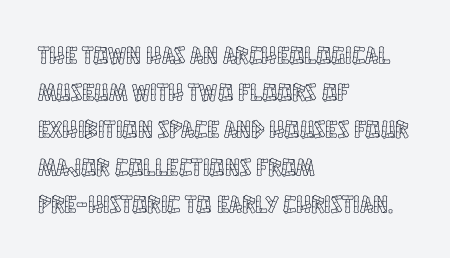
The image shows 25 px text type, upright; set left-aligned, normal line spacing (1.49x), normal letter spacing, not underlined.
